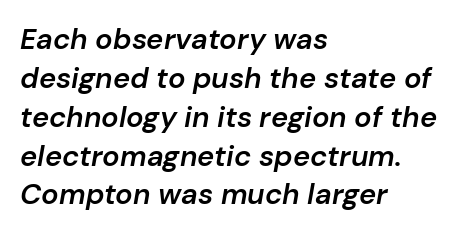
When letters slant like this, we call the style italic. Default kerning and tracking; the words read as compact shapes. This sample is left-justified, so line endings fall wherever the words run out. Is this a fixed-width face? No — the glyphs have proportional, varying widths. A bare baseline throughout the passage.
